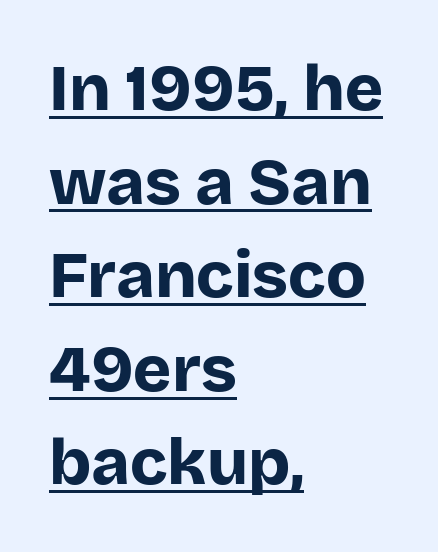
Q: Is the text bold? A: Yes.
Q: Is the text italic (slanted)? A: No, it is upright.
Q: Is the typeface a serif or a sans-serif typeface? A: Sans-serif.
Q: Is the text underlined? A: Yes.
Q: How is the paragraph aligned? A: Left-aligned.
Q: Is the spacing between letters normal or unusually wide? A: Normal.
Q: Is the spacing between lines tight, normal or loose? A: Normal.
Q: Width (condensed, normal, or wide)? A: Normal.
Q: Stroke contrast? A: Low.
Q: x-height? A: Large.
Q: Monospaced? A: No.
